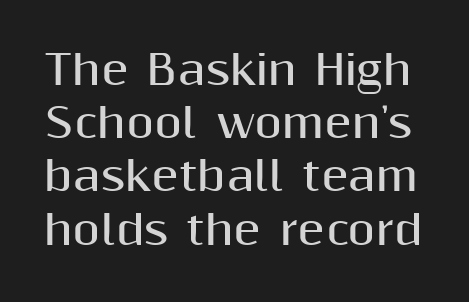
{"serif": "no", "italic": "no", "bold": "yes", "weight": "bold", "width": "normal", "stroke_contrast": "medium", "x_height": "medium", "monospaced": "no", "underline": "no", "line_spacing": "normal", "line_spacing_ratio": 1.33, "letter_spacing": "normal", "letter_spacing_em": 0.0, "glyph_px": 40}
